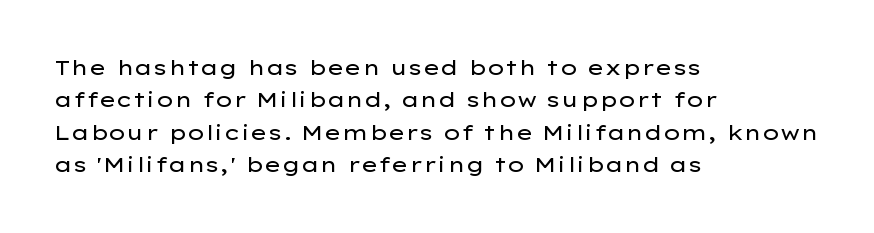
Q: Is the text bold? A: No.
Q: Is the text italic (slanted)? A: No, it is upright.
Q: Is the text underlined? A: No.
Q: How is the paragraph aligned? A: Left-aligned.
Q: Is the spacing between letters normal or unusually wide? A: Normal.
Q: Is the spacing between lines tight, normal or loose? A: Normal.
